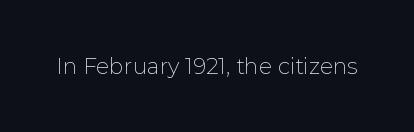
Q: Is the text bold? A: No.
Q: Is the text italic (slanted)? A: No, it is upright.
Q: Is the text underlined? A: No.
Q: Is the spacing between letters normal or unusually wide? A: Normal.
